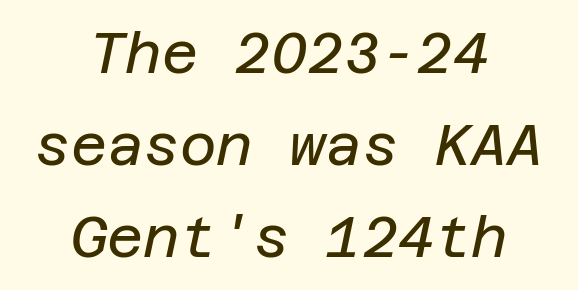
{"italic": "yes", "lean": "right", "slant_degrees": 12, "bold": "no", "weight": "regular", "width": "normal", "stroke_contrast": "low", "x_height": "large", "underline": "no", "align": "center", "line_spacing": "normal", "line_spacing_ratio": 1.64, "letter_spacing": "normal", "letter_spacing_em": 0.0, "glyph_px": 56}
